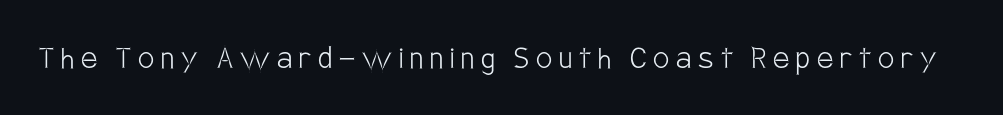
Think standard paragraph weight, or any step lighter than that. The rendering uses natural spacing where letterforms have individual widths. What kind of face is this? One without serifs — a sans. Posture: vertical.
